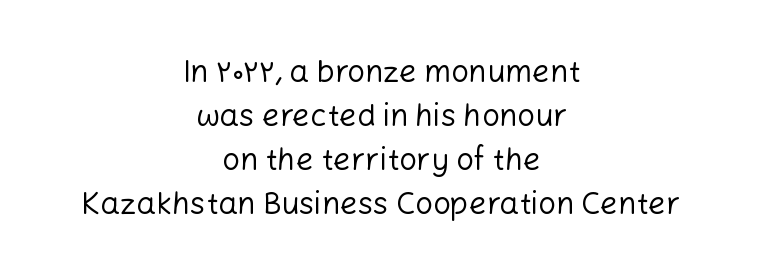
Q: Is the text bold? A: No.
Q: Is the text italic (slanted)? A: No, it is upright.
Q: Is the typeface a serif or a sans-serif typeface? A: Sans-serif.
Q: Is the text underlined? A: No.
Q: How is the paragraph aligned? A: Centered.
Q: Is the spacing between letters normal or unusually wide? A: Normal.
Q: Is the spacing between lines tight, normal or loose? A: Normal.
Q: Width (condensed, normal, or wide)? A: Normal.
Q: Stroke contrast? A: Low.
Q: x-height? A: Medium.
Q: Monospaced? A: No.
